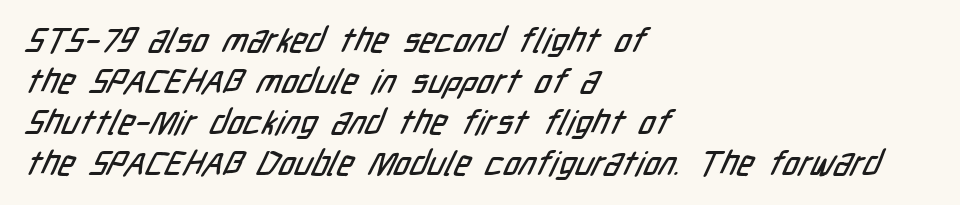
Q: Is the typeface a serif or a sans-serif typeface? A: Sans-serif.
Q: Is the text underlined? A: No.
Q: How is the paragraph aligned? A: Left-aligned.
Q: Is the spacing between letters normal or unusually wide? A: Normal.
Q: Width (condensed, normal, or wide)? A: Condensed.
Q: Stroke contrast? A: Low.
Q: x-height? A: Medium.
Q: Monospaced? A: No.
